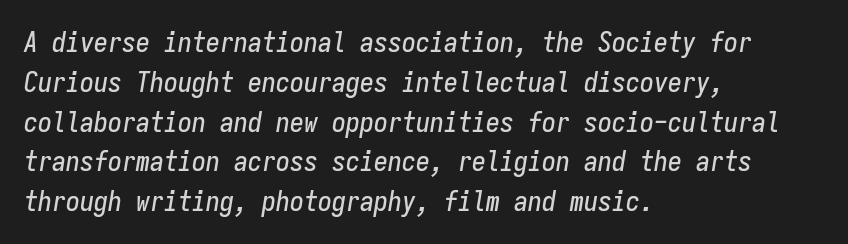
Q: Is the text italic (slanted)? A: Yes, it leans right by about 9 degrees.
Q: Is the text underlined? A: No.
Q: How is the paragraph aligned? A: Left-aligned.
Q: Is the spacing between letters normal or unusually wide? A: Normal.
Q: Is the spacing between lines tight, normal or loose? A: Normal.
Q: Width (condensed, normal, or wide)? A: Condensed.
Q: Stroke contrast? A: Low.
Q: x-height? A: Medium.
Q: Monospaced? A: Yes.
